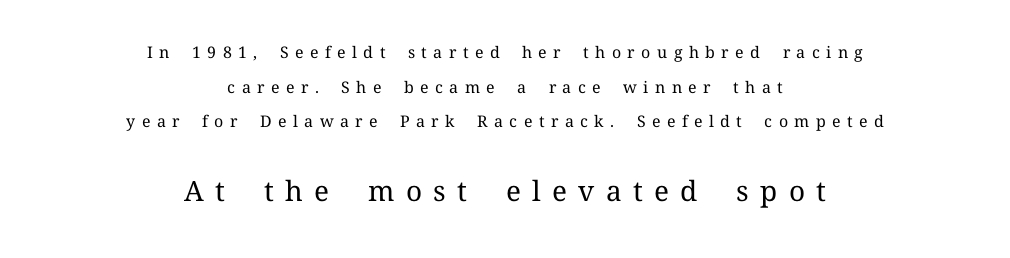
{"serif": "yes", "italic": "no", "bold": "no", "weight": "regular", "width": "normal", "stroke_contrast": "medium", "x_height": "medium", "monospaced": "no", "underline": "no", "align": "center", "line_spacing": "loose", "line_spacing_ratio": 2.17, "letter_spacing": "wide", "letter_spacing_em": 0.4, "larger_block": "second", "size_ratio": 1.75, "glyph_px": 28}
